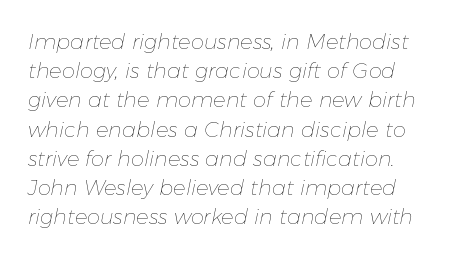
Q: Is the text bold? A: No.
Q: Is the text italic (slanted)? A: Yes, it leans right by about 11 degrees.
Q: Is the text underlined? A: No.
Q: Is the spacing between letters normal or unusually wide? A: Normal.
Q: Is the spacing between lines tight, normal or loose? A: Normal.
